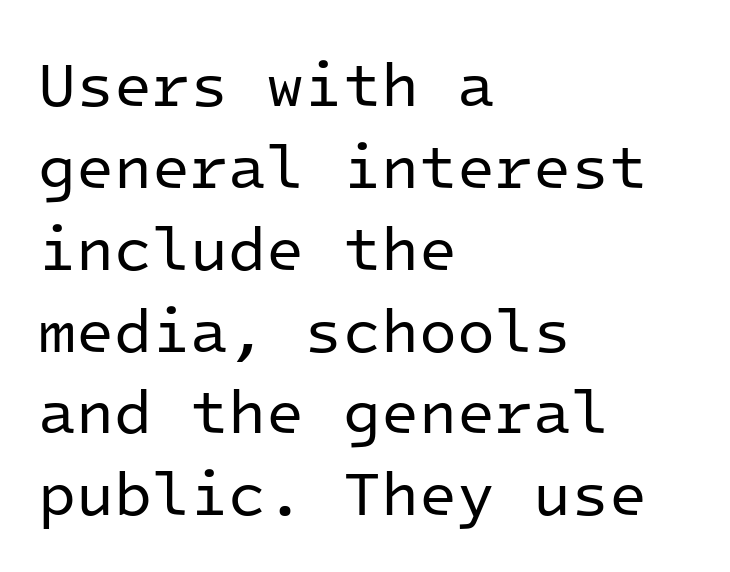
Q: Is the text bold? A: No.
Q: Is the text italic (slanted)? A: No, it is upright.
Q: Is the typeface a serif or a sans-serif typeface? A: Sans-serif.
Q: Is the text underlined? A: No.
Q: How is the paragraph aligned? A: Left-aligned.
Q: Is the spacing between letters normal or unusually wide? A: Normal.
Q: Is the spacing between lines tight, normal or loose? A: Normal.
Q: Width (condensed, normal, or wide)? A: Normal.
Q: Stroke contrast? A: Low.
Q: x-height? A: Medium.
Q: Monospaced? A: Yes.
